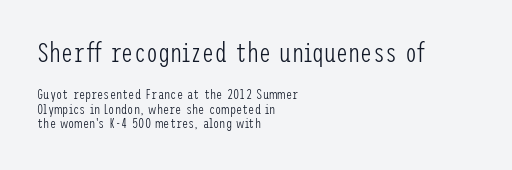
Is the stroke heavy? The answer is a plain regular-or-lighter. Clear beneath every line of the passage. The letters stand straight up with perfectly vertical stems. Default kerning and tracking; the words read as compact shapes. If you drew a ruler down the left edge, every line would touch it. This layout puts the oversized block above and the modest block below.
